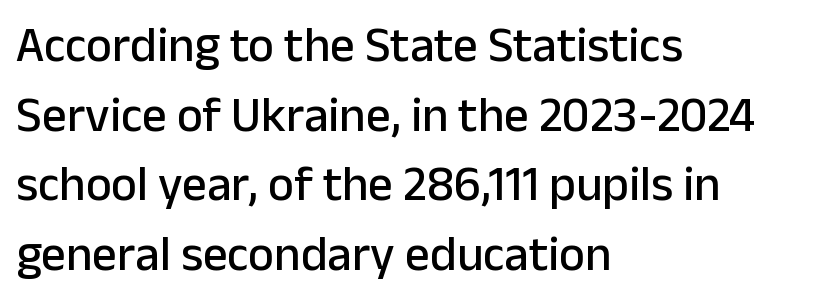
Tracking value appears to be zero — textbook default spacing. In terms of posture, this sample is upright. Think of a printed novel: that variable character pitch is what you see here. Examine the stroke ends and you'll find no serifs. Does the leading feel generous? No, just average. Clear beneath every line of the passage.
